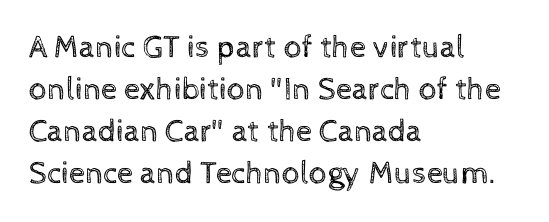
{"italic": "no", "bold": "no", "weight": "regular", "width": "normal", "x_height": "medium", "monospaced": "no", "underline": "no", "align": "left", "line_spacing": "normal", "line_spacing_ratio": 1.31, "letter_spacing": "normal", "letter_spacing_em": 0.0, "glyph_px": 32}
